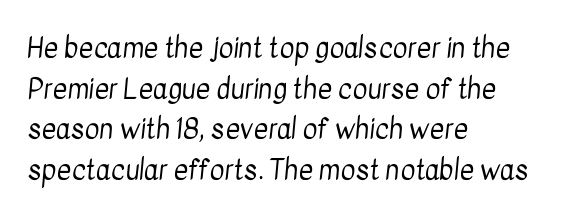
Does the leading feel generous? No, just average. Do the characters align in a grid? No, the font is proportional. Does the copy run flush right? No — it runs flush left. Between one letter and the next there's only the usual sliver of space. The weight tops out at a normal text grade. Type without underlining.
